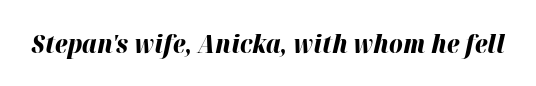
The image shows 26 px bold type, italic (leaning right); set normal letter spacing, not underlined.
